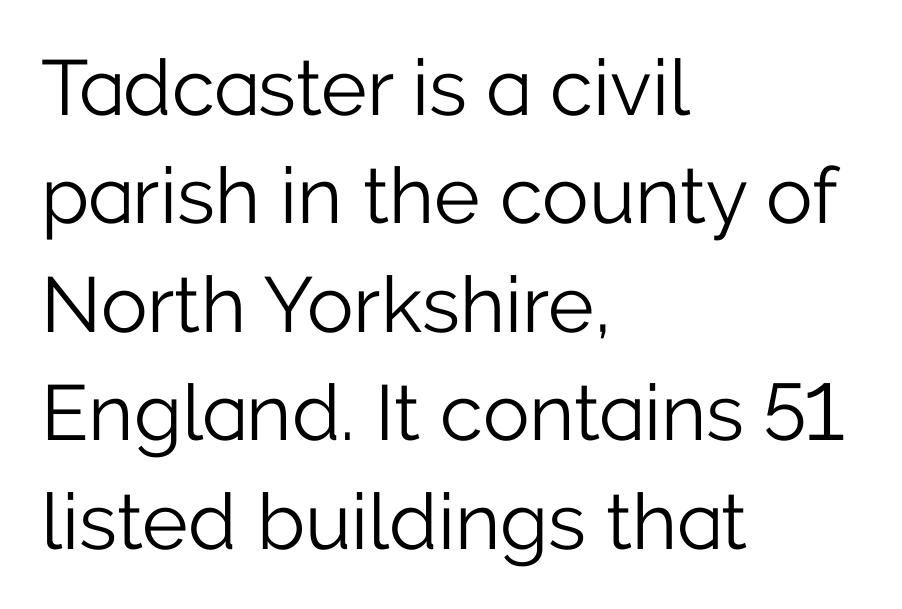
The image shows 78 px light sans-serif type, upright; set left-aligned, normal line spacing (1.39x), normal letter spacing, not underlined; low stroke contrast and a medium x-height.
